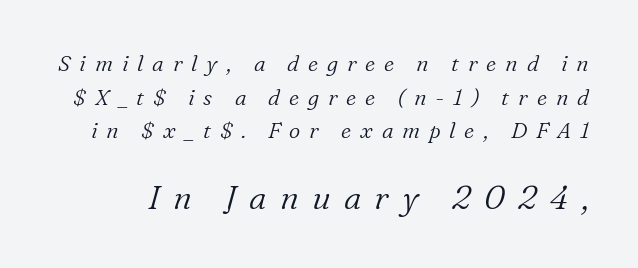
{"serif": "yes", "italic": "yes", "lean": "right", "slant_degrees": 16, "bold": "no", "weight": "light", "width": "normal", "stroke_contrast": "low", "x_height": "medium", "monospaced": "no", "underline": "no", "line_spacing": "normal", "line_spacing_ratio": 1.53, "letter_spacing": "wide", "letter_spacing_em": 0.4, "larger_block": "second", "size_ratio": 1.5, "glyph_px": 33}
